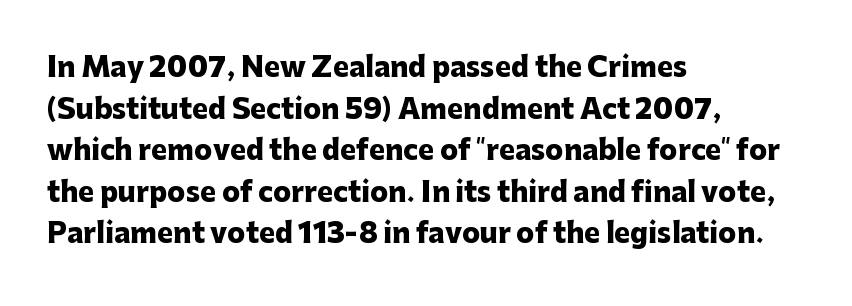
Q: Is the text bold? A: Yes.
Q: Is the text italic (slanted)? A: No, it is upright.
Q: Is the text underlined? A: No.
Q: How is the paragraph aligned? A: Left-aligned.
Q: Is the spacing between letters normal or unusually wide? A: Normal.
Q: Is the spacing between lines tight, normal or loose? A: Normal.
